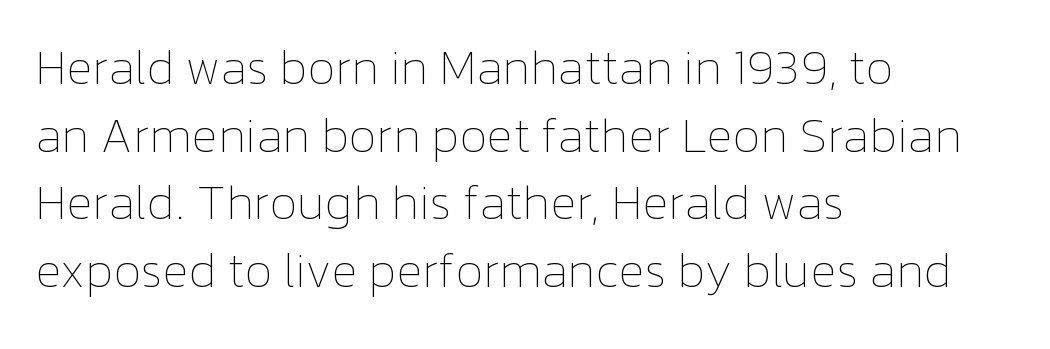
Q: Is the text bold? A: No.
Q: Is the text italic (slanted)? A: No, it is upright.
Q: Is the text underlined? A: No.
Q: How is the paragraph aligned? A: Left-aligned.
Q: Is the spacing between letters normal or unusually wide? A: Normal.
Q: Is the spacing between lines tight, normal or loose? A: Normal.
Q: Width (condensed, normal, or wide)? A: Normal.
Q: Stroke contrast? A: Low.
Q: x-height? A: Medium.
Q: Monospaced? A: No.
